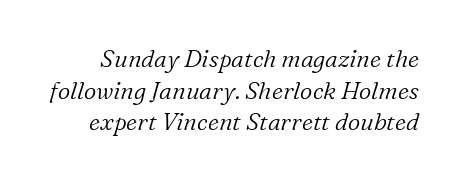
{"italic": "yes", "lean": "right", "slant_degrees": 16, "bold": "no", "underline": "no", "line_spacing": "normal", "line_spacing_ratio": 1.32, "letter_spacing": "normal", "letter_spacing_em": 0.0, "glyph_px": 24}
